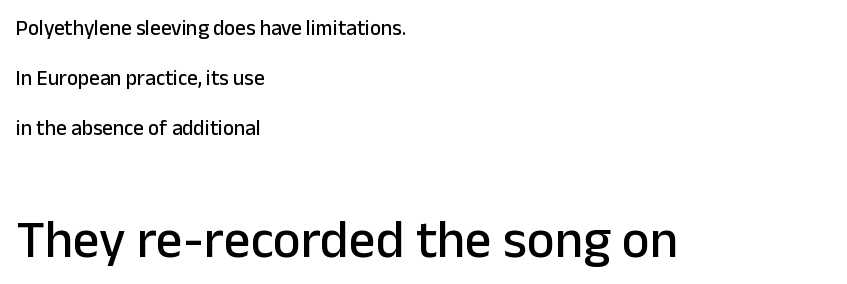
The leading is generous, giving the passage an open texture. Tall strokes in this sample are plumb rather than angled. The baseline area is clear. Does the bottom block carry the larger type? Yes, it does.
